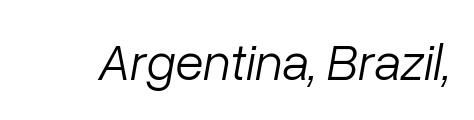
Q: Is the text bold? A: No.
Q: Is the text italic (slanted)? A: Yes, it leans right by about 10 degrees.
Q: Is the text underlined? A: No.
Q: Is the spacing between letters normal or unusually wide? A: Normal.
Q: Width (condensed, normal, or wide)? A: Normal.
Q: Stroke contrast? A: Low.
Q: x-height? A: Medium.
Q: Monospaced? A: No.
